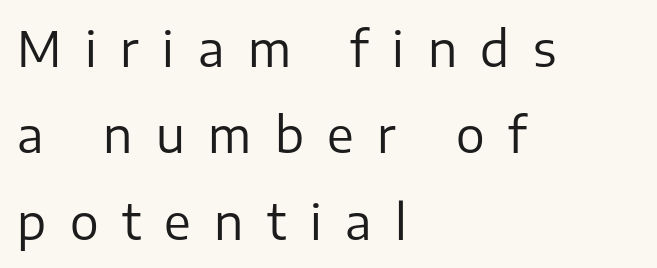
The image shows 48 px regular-weight sans-serif type, upright; set left-aligned, line spacing 1.8x, unusually wide letter spacing (+0.49 em), not underlined; low stroke contrast and a medium x-height.
